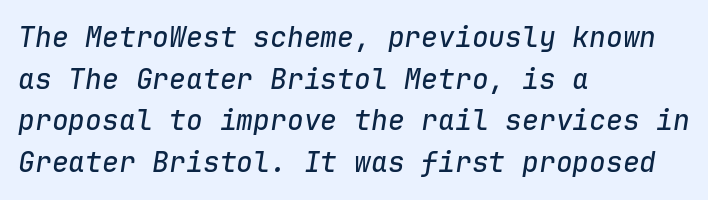
These lines are set flush left with a ragged right edge. The passage shown is not underscored anywhere. Compared with typical body copy, the letter spacing here is the same. One glance says typical: line gaps are just what's usual. Posture: slanted.
